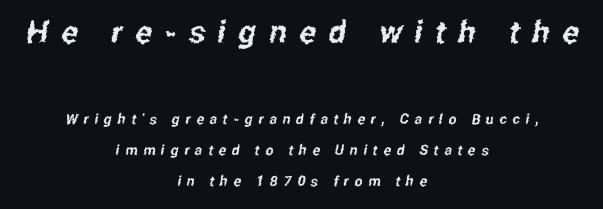
Observe the wide spacing: letters keep a clear distance from each other. Clear beneath every line of the passage. Each letter keeps its own natural width here, so spacing adapts to shape. One-word summary of the alignment: center. Does the type have serifs? No, each stem ends abruptly. In terms of leading, this rendering errs on the spacious side.
